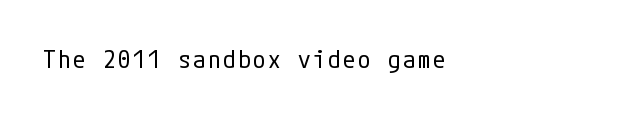
The image shows 25 px text type, upright; set not underlined.
